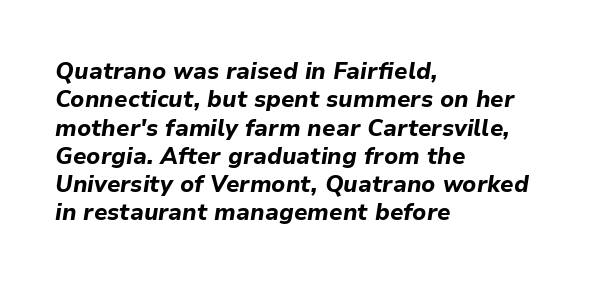
Q: Is the text bold? A: Yes.
Q: Is the text italic (slanted)? A: Yes, it leans right by about 9 degrees.
Q: Is the text underlined? A: No.
Q: How is the paragraph aligned? A: Left-aligned.
Q: Is the spacing between letters normal or unusually wide? A: Normal.
